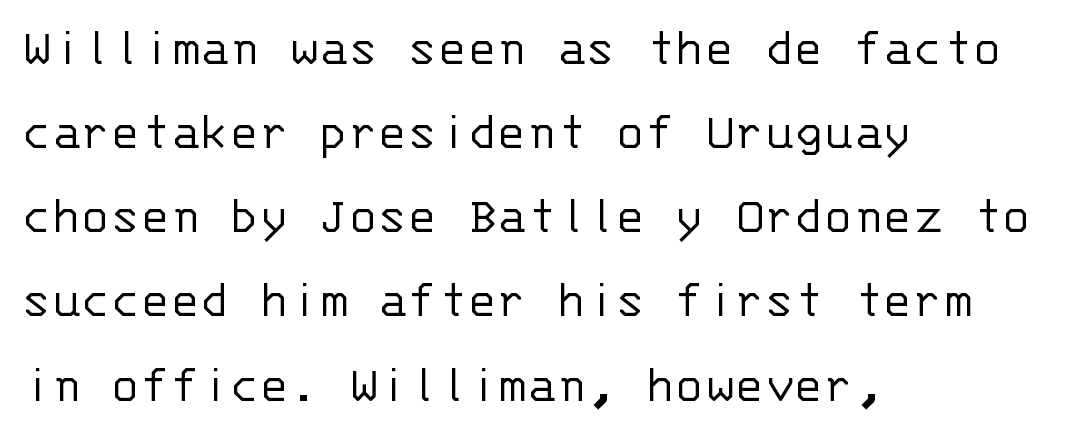
Q: Is the text bold? A: No.
Q: Is the text italic (slanted)? A: No, it is upright.
Q: Is the typeface a serif or a sans-serif typeface? A: Sans-serif.
Q: Is the text underlined? A: No.
Q: How is the paragraph aligned? A: Left-aligned.
Q: Is the spacing between letters normal or unusually wide? A: Normal.
Q: Is the spacing between lines tight, normal or loose? A: Normal.
Q: Width (condensed, normal, or wide)? A: Normal.
Q: Stroke contrast? A: Low.
Q: x-height? A: Large.
Q: Monospaced? A: Yes.
